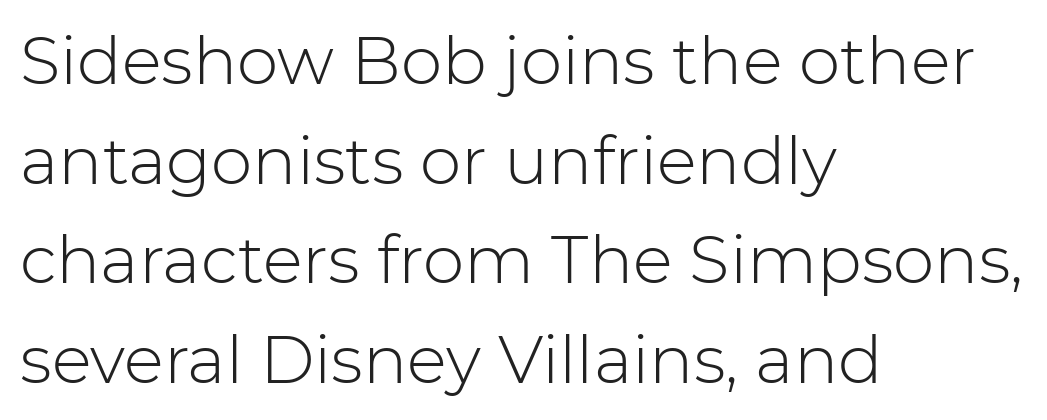
Q: Is the text bold? A: No.
Q: Is the text italic (slanted)? A: No, it is upright.
Q: Is the typeface a serif or a sans-serif typeface? A: Sans-serif.
Q: Is the text underlined? A: No.
Q: How is the paragraph aligned? A: Left-aligned.
Q: Is the spacing between letters normal or unusually wide? A: Normal.
Q: Is the spacing between lines tight, normal or loose? A: Normal.
Q: Width (condensed, normal, or wide)? A: Normal.
Q: Stroke contrast? A: Low.
Q: x-height? A: Medium.
Q: Monospaced? A: No.
